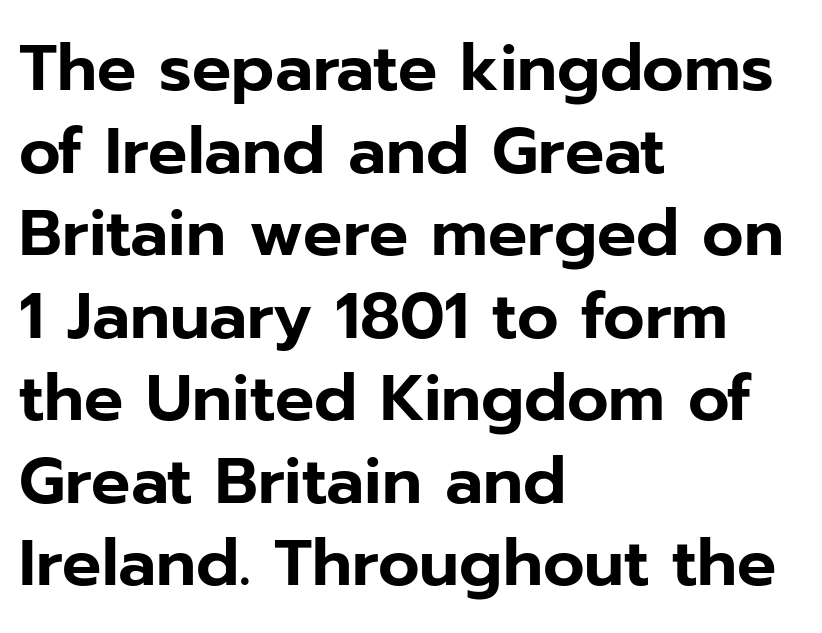
A typesetter would call this zero additional tracking. No italicization has been applied; the sample stays upright. The glyphs in this specimen are sans serif. The lines are quadded left.
